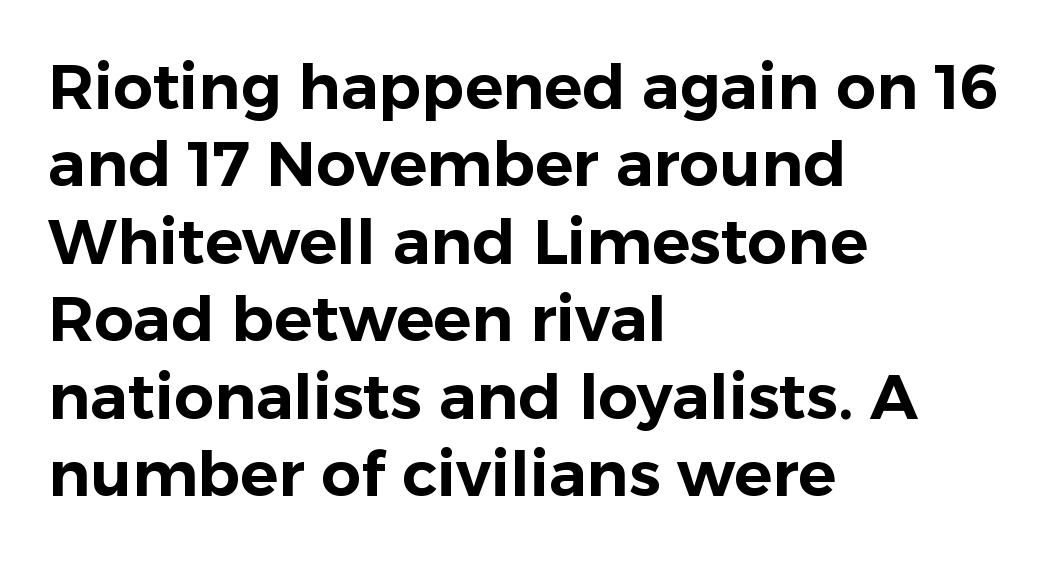
The image shows 63 px sans-serif type, upright; set left-aligned, line spacing 1.23x, normal letter spacing, not underlined; low stroke contrast and a medium x-height.
